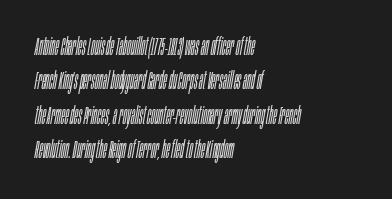
The image shows 24 px text type, italic (leaning right); set left-aligned, normal line spacing (1.43x), normal letter spacing, not underlined.
